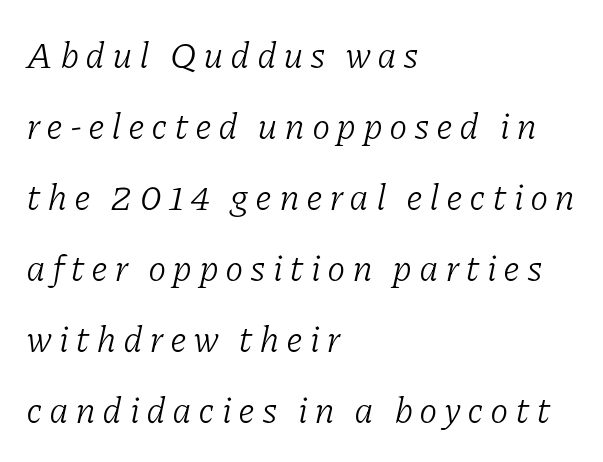
Q: Is the text bold? A: No.
Q: Is the text italic (slanted)? A: Yes, it leans right by about 11 degrees.
Q: Is the typeface a serif or a sans-serif typeface? A: Serif.
Q: Is the text underlined? A: No.
Q: How is the paragraph aligned? A: Left-aligned.
Q: Is the spacing between lines tight, normal or loose? A: Loose.
Q: Width (condensed, normal, or wide)? A: Normal.
Q: Stroke contrast? A: Low.
Q: x-height? A: Medium.
Q: Monospaced? A: No.
